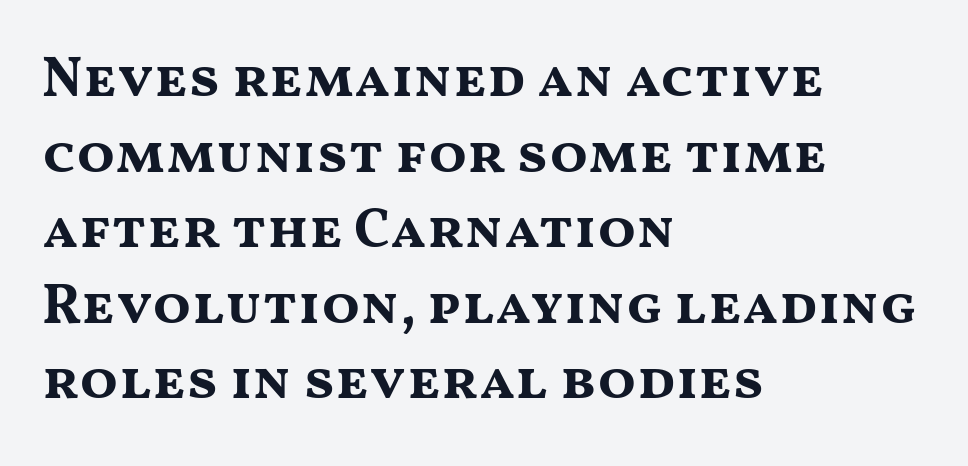
Q: Is the text bold? A: Yes.
Q: Is the text italic (slanted)? A: No, it is upright.
Q: Is the typeface a serif or a sans-serif typeface? A: Sans-serif.
Q: Is the text underlined? A: No.
Q: How is the paragraph aligned? A: Left-aligned.
Q: Is the spacing between letters normal or unusually wide? A: Normal.
Q: Is the spacing between lines tight, normal or loose? A: Normal.
Q: Width (condensed, normal, or wide)? A: Wide.
Q: Stroke contrast? A: Medium.
Q: x-height? A: Medium.
Q: Monospaced? A: No.
